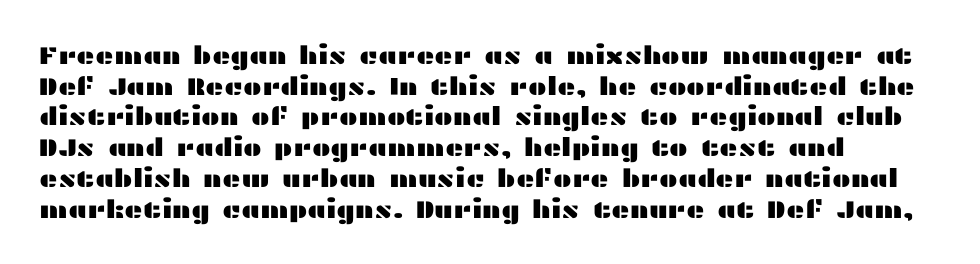
Which margin do the lines hug? The left one — the right edge is uneven. Bare-footed words on every line. Here the glyphs are tracked normally, forming tight word shapes. Does the lettering tilt? It doesn't — this is upright.
